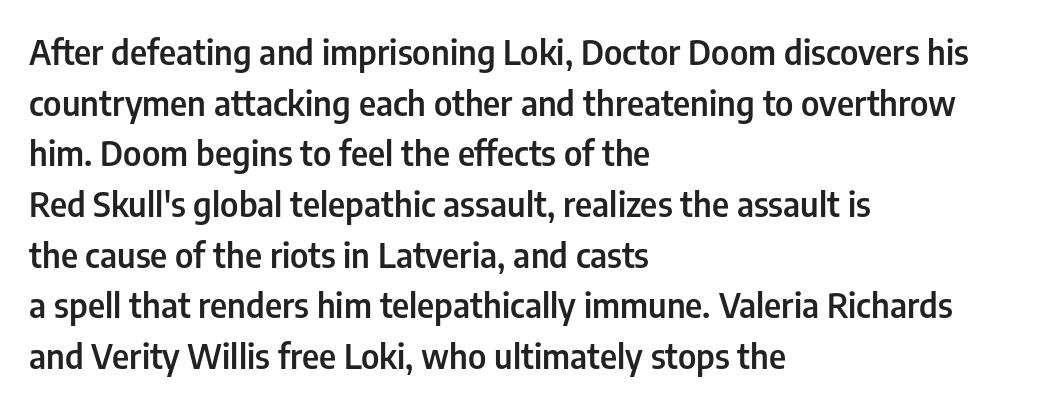
Q: Is the text bold? A: Semi-bold.
Q: Is the text italic (slanted)? A: No, it is upright.
Q: Is the typeface a serif or a sans-serif typeface? A: Sans-serif.
Q: Is the text underlined? A: No.
Q: How is the paragraph aligned? A: Left-aligned.
Q: Is the spacing between letters normal or unusually wide? A: Normal.
Q: Is the spacing between lines tight, normal or loose? A: Normal.
Q: Width (condensed, normal, or wide)? A: Condensed.
Q: Stroke contrast? A: Low.
Q: x-height? A: Medium.
Q: Monospaced? A: No.
